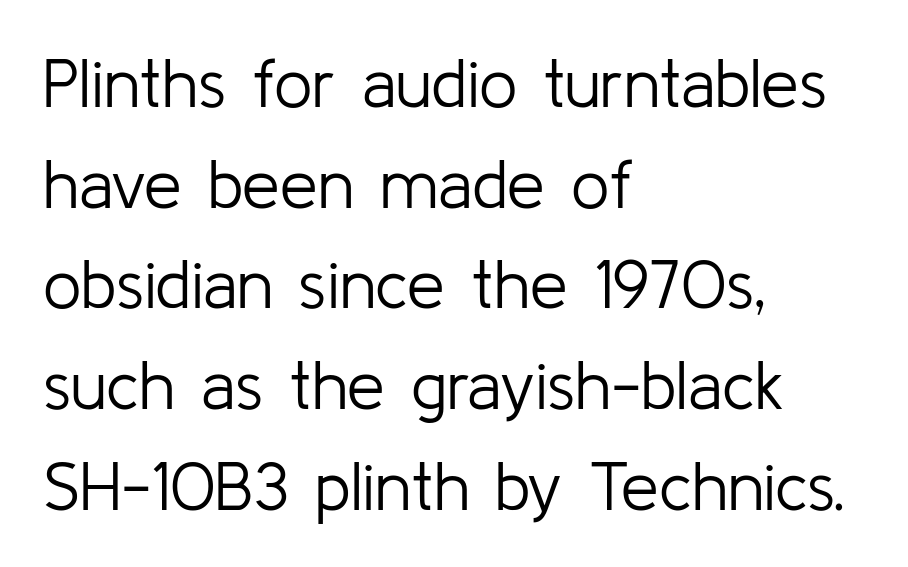
You could not count columns in this text — the font is proportionally spaced. A typesetter would call this zero additional tracking. Unlike italic type, these characters show no tilt at all. Each row of text sits above clean, open space. The passage shown is typeset with a sans-serif family.
